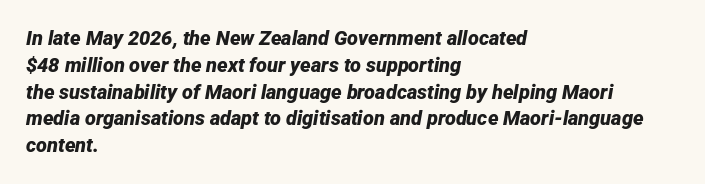
Q: Is the text bold? A: Yes.
Q: Is the text italic (slanted)? A: Yes, it leans right by about 12 degrees.
Q: Is the text underlined? A: No.
Q: How is the paragraph aligned? A: Left-aligned.
Q: Is the spacing between letters normal or unusually wide? A: Normal.
Q: Is the spacing between lines tight, normal or loose? A: Normal.
